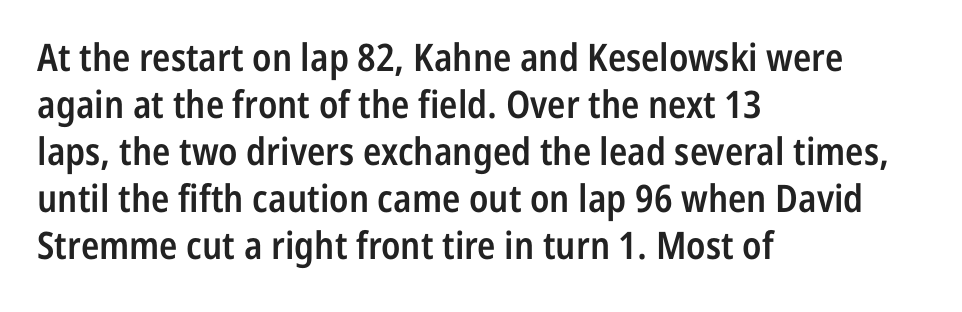
The image shows 38 px semibold, condensed sans-serif type, upright; set left-aligned, line spacing 1.24x, normal letter spacing, not underlined; low stroke contrast and a medium x-height.
